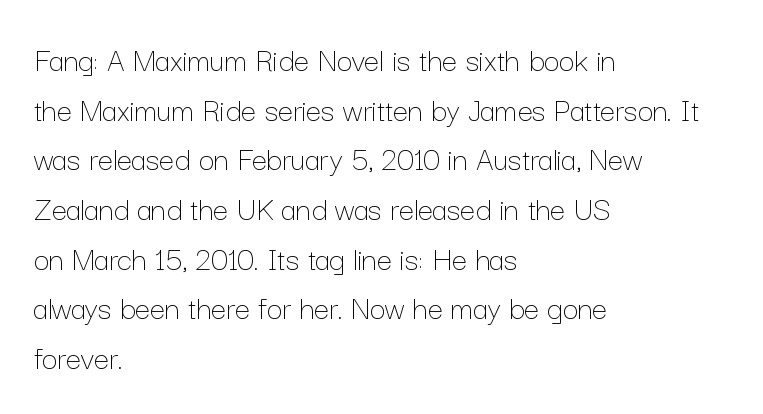
Q: Is the text bold? A: No.
Q: Is the text italic (slanted)? A: No, it is upright.
Q: Is the text underlined? A: No.
Q: How is the paragraph aligned? A: Left-aligned.
Q: Is the spacing between letters normal or unusually wide? A: Normal.
Q: Is the spacing between lines tight, normal or loose? A: Normal.
Q: Width (condensed, normal, or wide)? A: Normal.
Q: Stroke contrast? A: Low.
Q: x-height? A: Medium.
Q: Monospaced? A: No.
